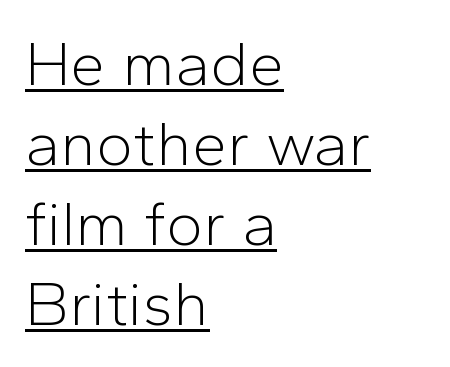
Is the block centered? No — it sits flush against the left margin. The line-height multiplier appears to be the usual default. This sample uses plain, unmodified letter spacing. Somebody hit Ctrl+U on this one — the words are underlined. Posture: straight, roman, zero tilt.
